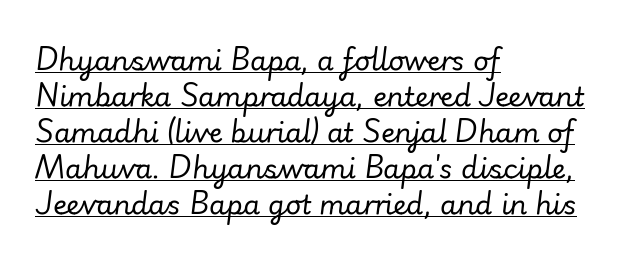
{"italic": "yes", "lean": "right", "slant_degrees": 7, "bold": "no", "underline": "yes", "align": "left", "line_spacing": "normal", "line_spacing_ratio": 1.33, "letter_spacing": "normal", "letter_spacing_em": 0.0, "glyph_px": 27}
